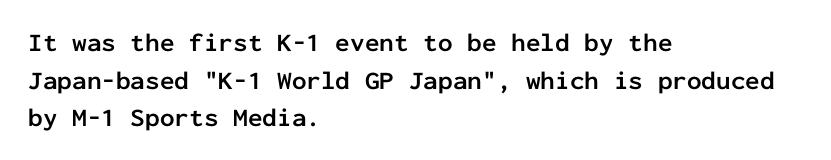
Q: Is the text bold? A: Yes.
Q: Is the text italic (slanted)? A: No, it is upright.
Q: Is the text underlined? A: No.
Q: How is the paragraph aligned? A: Left-aligned.
Q: Is the spacing between letters normal or unusually wide? A: Normal.
Q: Is the spacing between lines tight, normal or loose? A: Normal.
